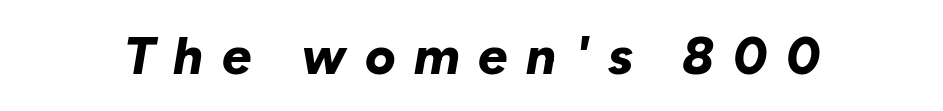
Bold? Absolutely — the strokes are thick and heavy. The letters are slanted; this is an italic face. A typesetter would call this proportional, since set widths differ per character. Only glyphs here, with clear space below each row.
